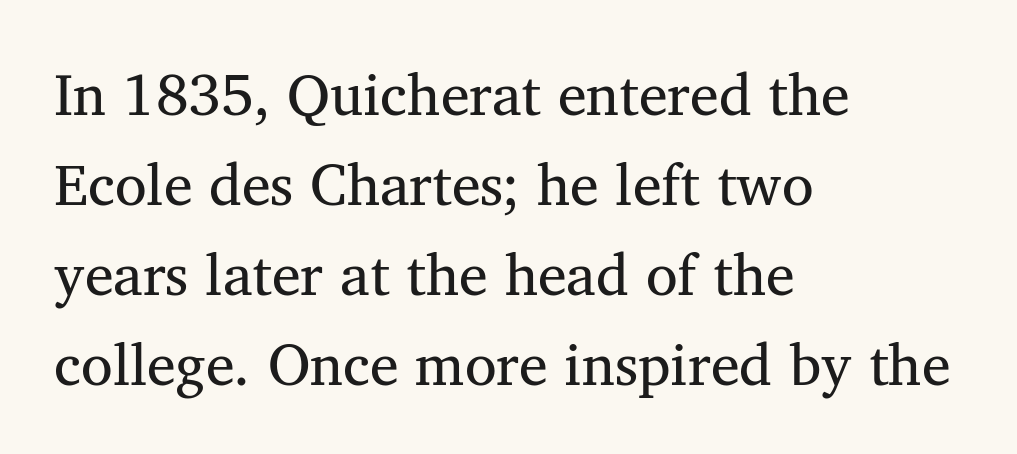
Think standard paragraph weight, or any step lighter than that. The text was rendered using a seriffed face with decorative stroke endings. Decoration check: the copy has no underline. A student would call this left alignment; a typographer would say flush left, rag right.
